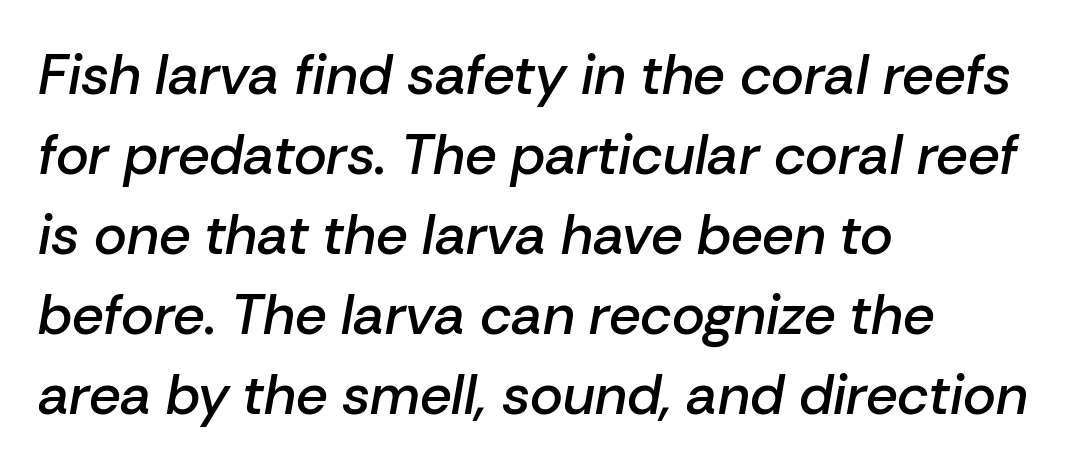
The image shows 56 px semibold type, italic (leaning right); set left-aligned, normal line spacing (1.43x), normal letter spacing, not underlined; low stroke contrast and a medium x-height.
